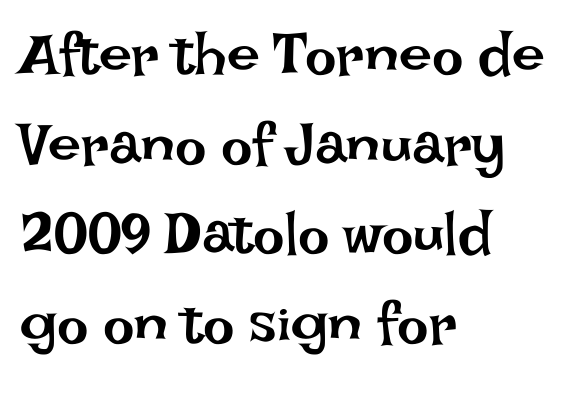
{"italic": "no", "bold": "no", "weight": "regular", "width": "normal", "stroke_contrast": "low", "x_height": "large", "monospaced": "no", "underline": "no", "align": "left", "line_spacing": "normal", "line_spacing_ratio": 1.52, "letter_spacing": "normal", "letter_spacing_em": 0.0, "glyph_px": 59}
